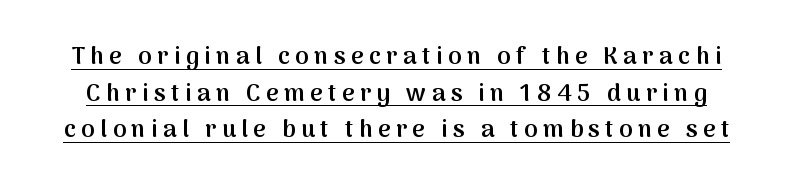
{"italic": "no", "bold": "semi", "underline": "yes", "line_spacing": "normal", "line_spacing_ratio": 1.53, "letter_spacing": "wide", "letter_spacing_em": 0.23, "glyph_px": 24}
